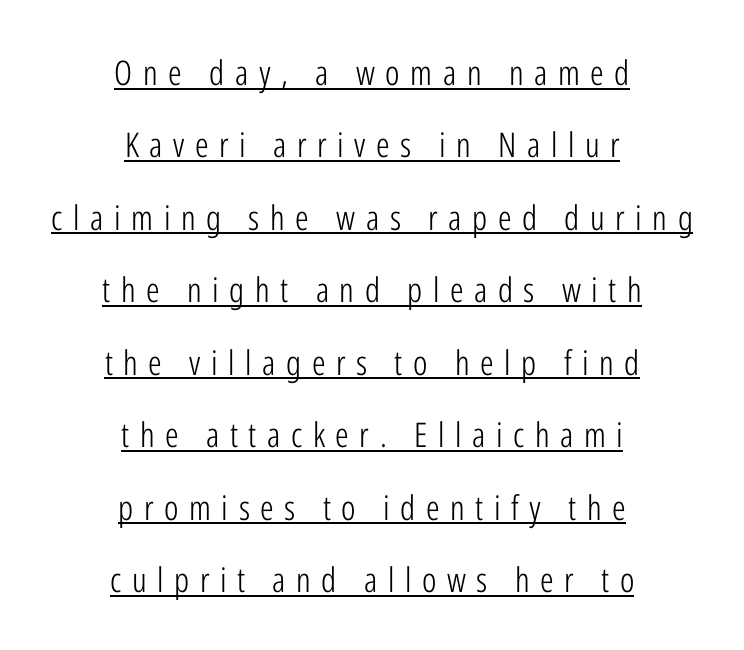
{"serif": "no", "italic": "no", "bold": "no", "weight": "light", "width": "condensed", "stroke_contrast": "low", "x_height": "medium", "monospaced": "no", "underline": "yes", "align": "center", "line_spacing": "loose", "line_spacing_ratio": 2.13, "letter_spacing": "wide", "letter_spacing_em": 0.31, "glyph_px": 34}
